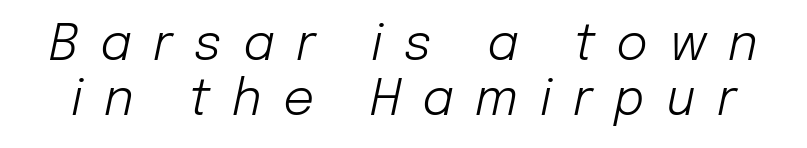
Q: Is the text bold? A: No.
Q: Is the text italic (slanted)? A: Yes, it leans right by about 12 degrees.
Q: Is the text underlined? A: No.
Q: Is the spacing between letters normal or unusually wide? A: Unusually wide.
Q: Is the spacing between lines tight, normal or loose? A: Tight.
Q: Width (condensed, normal, or wide)? A: Normal.
Q: Stroke contrast? A: Low.
Q: x-height? A: Medium.
Q: Monospaced? A: No.
